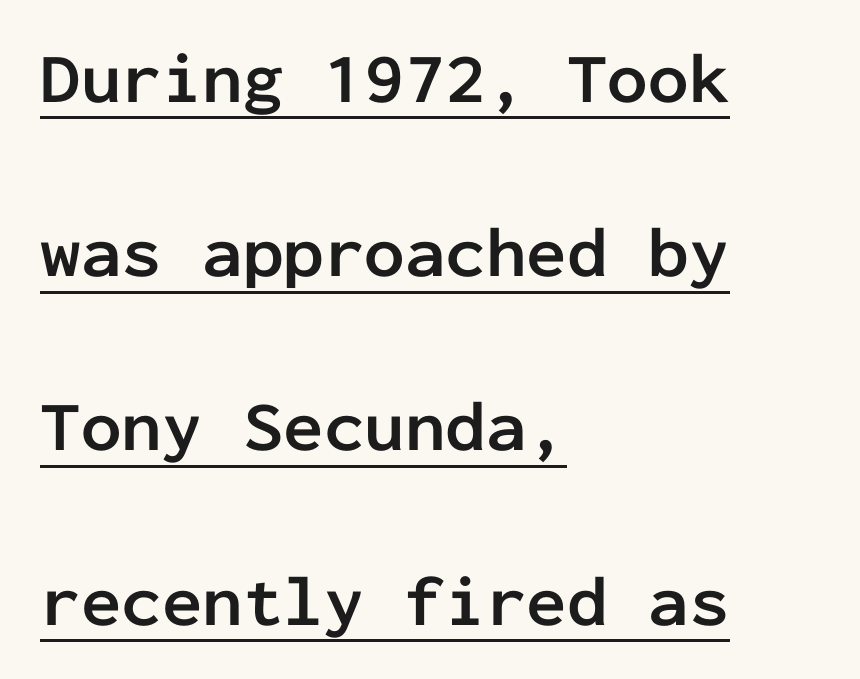
Q: Is the text bold? A: Yes.
Q: Is the text italic (slanted)? A: No, it is upright.
Q: Is the typeface a serif or a sans-serif typeface? A: Sans-serif.
Q: Is the text underlined? A: Yes.
Q: How is the paragraph aligned? A: Left-aligned.
Q: Is the spacing between letters normal or unusually wide? A: Normal.
Q: Is the spacing between lines tight, normal or loose? A: Loose.
Q: Width (condensed, normal, or wide)? A: Normal.
Q: Stroke contrast? A: Low.
Q: x-height? A: Medium.
Q: Monospaced? A: Yes.
